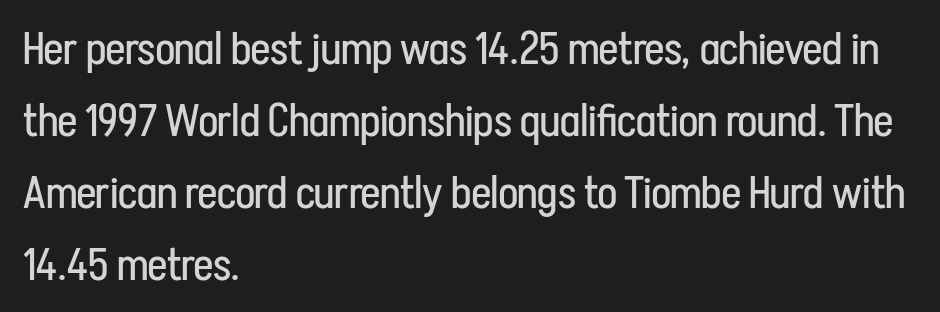
{"serif": "no", "italic": "no", "bold": "no", "weight": "regular", "width": "condensed", "stroke_contrast": "low", "x_height": "medium", "monospaced": "no", "underline": "no", "align": "left", "line_spacing": "normal", "line_spacing_ratio": 1.6, "letter_spacing": "normal", "letter_spacing_em": 0.0, "glyph_px": 45}
